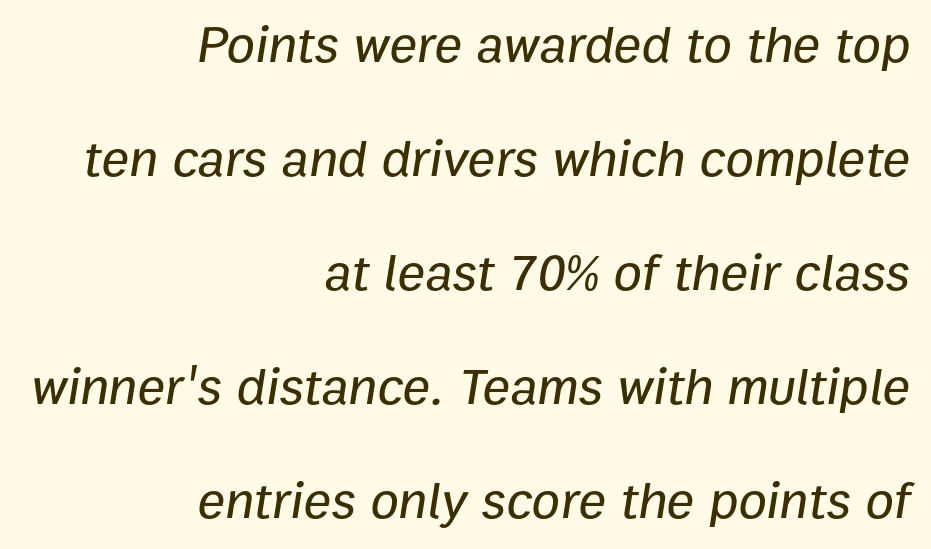
{"italic": "yes", "lean": "right", "slant_degrees": 9, "width": "normal", "stroke_contrast": "low", "x_height": "medium", "monospaced": "no", "underline": "no", "align": "right", "line_spacing": "loose", "line_spacing_ratio": 2.19, "letter_spacing": "normal", "letter_spacing_em": 0.0, "glyph_px": 52}
